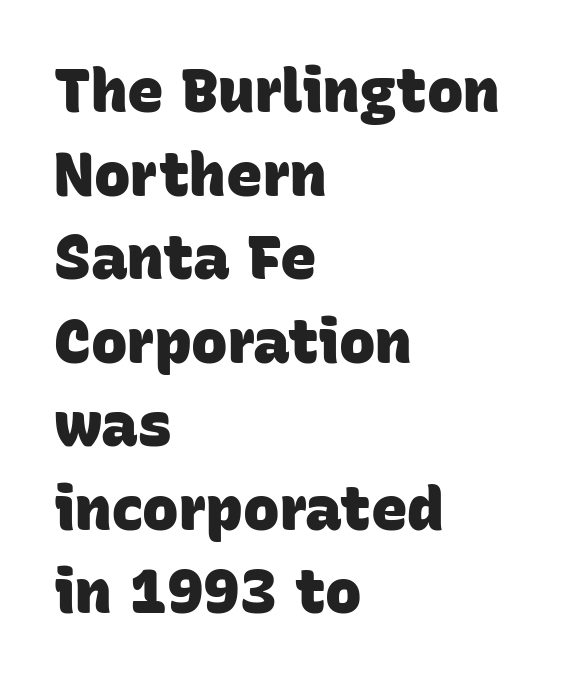
Q: Is the text bold? A: Yes.
Q: Is the typeface a serif or a sans-serif typeface? A: Sans-serif.
Q: Is the text underlined? A: No.
Q: How is the paragraph aligned? A: Left-aligned.
Q: Is the spacing between letters normal or unusually wide? A: Normal.
Q: Is the spacing between lines tight, normal or loose? A: Normal.
Q: Width (condensed, normal, or wide)? A: Normal.
Q: Stroke contrast? A: Low.
Q: x-height? A: Large.
Q: Monospaced? A: No.
